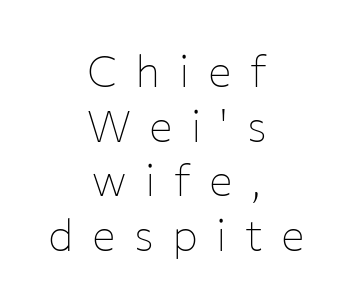
The tracking reads as deliberately expanded to a designer's eye. Stroke terminals: plain, sans-serif. This rendering uses center alignment, leaving both contours irregular but symmetric. Each letter keeps its own natural width here, so spacing adapts to shape. No letter is thick-stroked: the sample isn't bold. A bare baseline throughout the passage.
